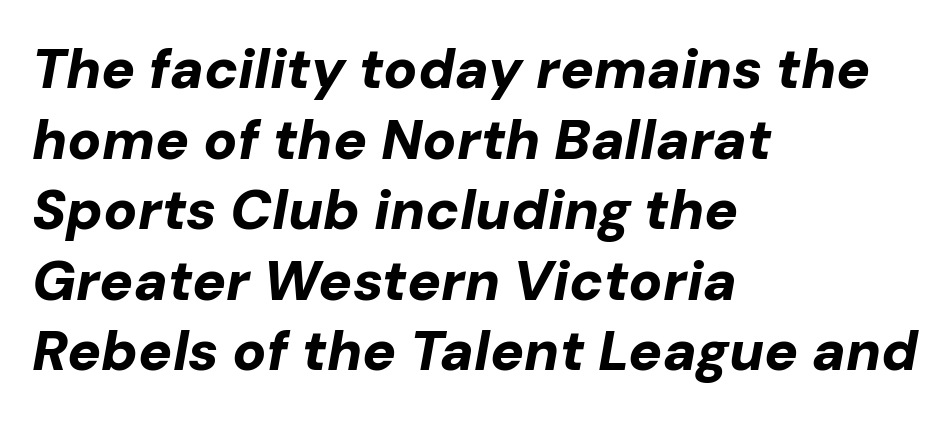
{"italic": "yes", "lean": "right", "slant_degrees": 10, "bold": "yes", "weight": "bold", "width": "normal", "stroke_contrast": "low", "x_height": "medium", "monospaced": "no", "underline": "no", "align": "left", "line_spacing": "normal", "line_spacing_ratio": 1.26, "letter_spacing": "normal", "letter_spacing_em": 0.0, "glyph_px": 56}
